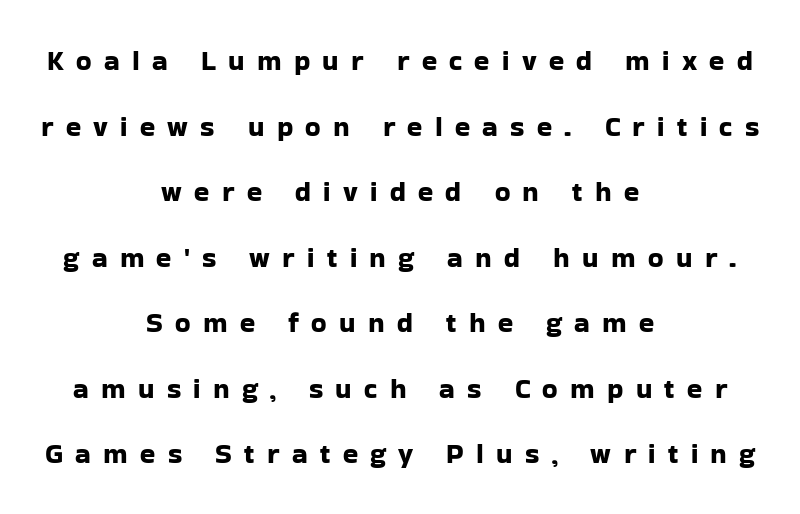
Inter-character spacing is expanded well beyond the font's built-in metrics. Line starts and ends both wander, symmetrically. Every character sits straight up, as roman type does. You could fit nearly another row in the gap between these rows. Check the space under the baseline: it is left empty. Letterform terminals end flat and unadorned throughout the passage.
